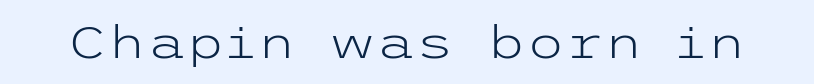
Q: Is the text bold? A: No.
Q: Is the text italic (slanted)? A: No, it is upright.
Q: Is the typeface a serif or a sans-serif typeface? A: Sans-serif.
Q: Is the text underlined? A: No.
Q: Is the spacing between letters normal or unusually wide? A: Normal.
Q: Width (condensed, normal, or wide)? A: Wide.
Q: Stroke contrast? A: Low.
Q: x-height? A: Medium.
